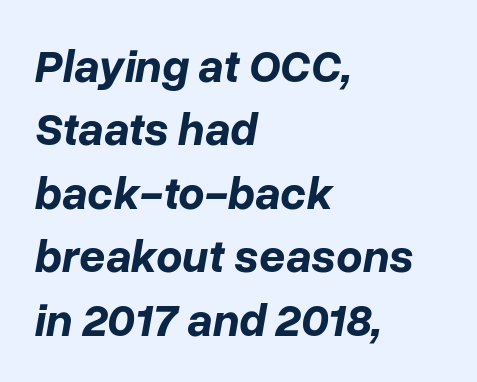
Q: Is the text bold? A: Yes.
Q: Is the text italic (slanted)? A: Yes, it leans right by about 10 degrees.
Q: Is the text underlined? A: No.
Q: How is the paragraph aligned? A: Left-aligned.
Q: Is the spacing between letters normal or unusually wide? A: Normal.
Q: Is the spacing between lines tight, normal or loose? A: Normal.
Q: Width (condensed, normal, or wide)? A: Normal.
Q: Stroke contrast? A: Low.
Q: x-height? A: Medium.
Q: Monospaced? A: No.
